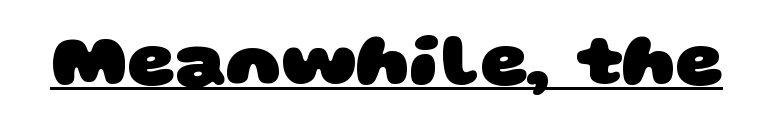
The passage shown is typed in a proportional face where columns would drift. A typographer would call this underscored text. Set as a true bold cut, around the 700 mark. The face used here is a sans, in the tradition of grotesques and geometrics. Observe the ordinary spacing: letters are neighbours, not strangers.
